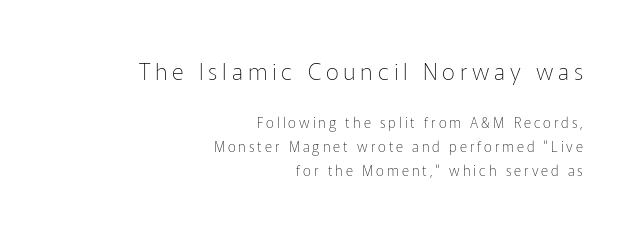
Whoever set this made the first block the dominant, larger element. The text block is weighted toward the right margin, trailing off unevenly leftward. The strokes carry an ordinary text weight at most. The gaps between neighbouring characters are conspicuously large. The baseline area is clear. If you drew a line through each stem, it would be perfectly vertical.
